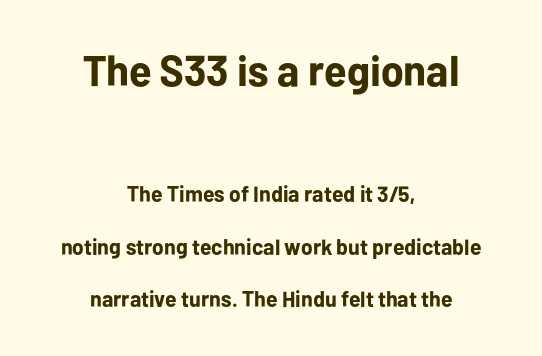
{"serif": "no", "italic": "no", "bold": "yes", "weight": "bold", "width": "normal", "stroke_contrast": "low", "x_height": "medium", "monospaced": "no", "underline": "no", "align": "center", "line_spacing": "loose", "line_spacing_ratio": 2.39, "letter_spacing": "normal", "letter_spacing_em": 0.0, "larger_block": "first", "size_ratio": 1.95, "glyph_px": 43}
